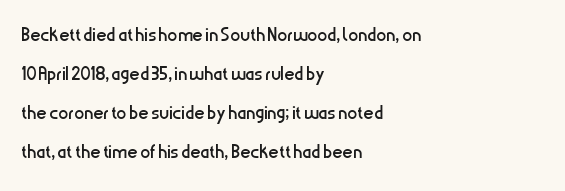
{"italic": "no", "bold": "no", "underline": "no", "align": "left", "line_spacing": "normal", "line_spacing_ratio": 1.56, "letter_spacing": "normal", "letter_spacing_em": 0.0, "glyph_px": 25}
